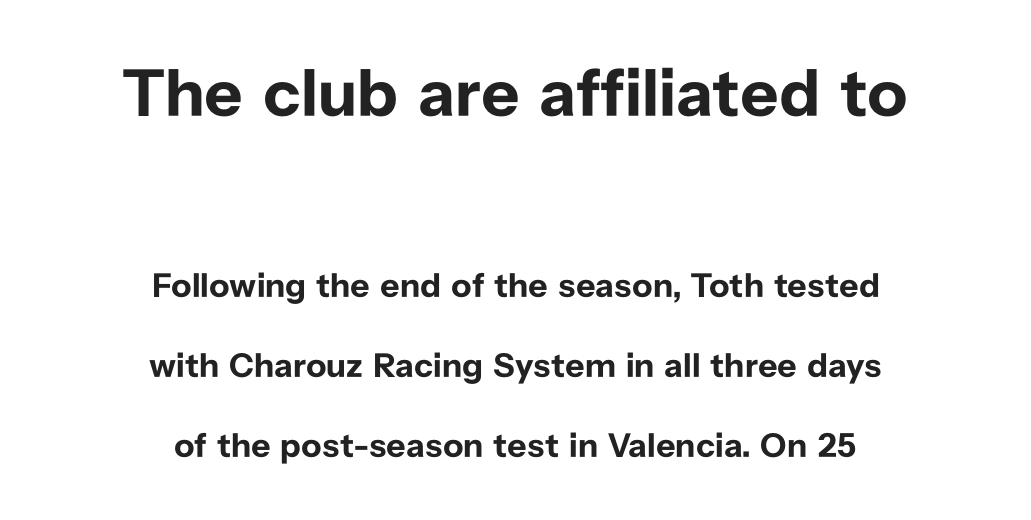
Q: Is the text bold? A: Yes.
Q: Is the text italic (slanted)? A: No, it is upright.
Q: Is the typeface a serif or a sans-serif typeface? A: Sans-serif.
Q: Is the text underlined? A: No.
Q: How is the paragraph aligned? A: Centered.
Q: Is the spacing between letters normal or unusually wide? A: Normal.
Q: Is the spacing between lines tight, normal or loose? A: Loose.
Q: Which block of text is set in a larger size, the first (top) or the second (bottom)? A: The first (top) one.
Q: Width (condensed, normal, or wide)? A: Normal.
Q: Stroke contrast? A: Low.
Q: x-height? A: Medium.
Q: Monospaced? A: No.
